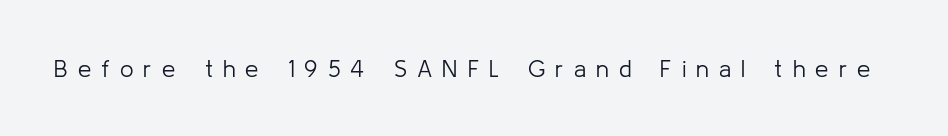
{"italic": "no", "bold": "no", "underline": "no", "letter_spacing": "wide", "letter_spacing_em": 0.42, "glyph_px": 24}
